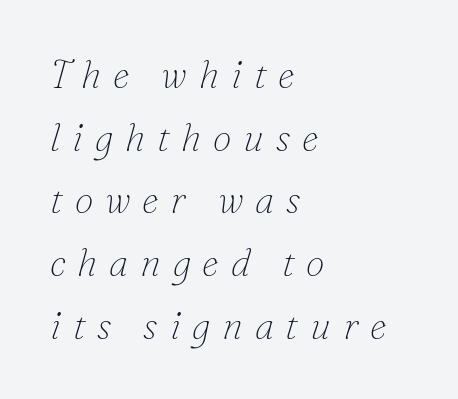
{"serif": "yes", "italic": "yes", "lean": "right", "slant_degrees": 16, "bold": "no", "weight": "thin", "width": "normal", "stroke_contrast": "low", "x_height": "small", "monospaced": "no", "underline": "no", "align": "left", "line_spacing": "normal", "line_spacing_ratio": 1.65, "letter_spacing": "wide", "letter_spacing_em": 0.31, "glyph_px": 38}
